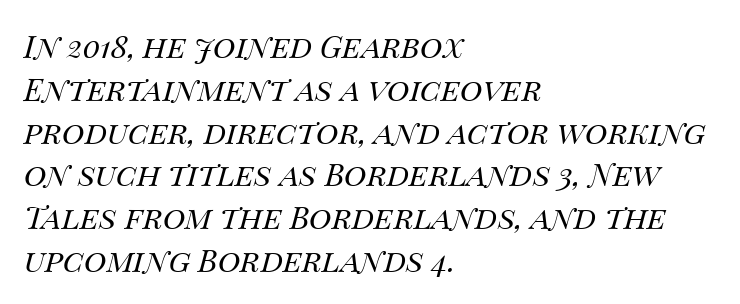
{"italic": "yes", "lean": "right", "slant_degrees": 14, "bold": "no", "weight": "regular", "width": "normal", "stroke_contrast": "medium", "x_height": "large", "monospaced": "no", "underline": "no", "align": "left", "line_spacing": "normal", "line_spacing_ratio": 1.38, "letter_spacing": "normal", "letter_spacing_em": 0.0, "glyph_px": 31}
